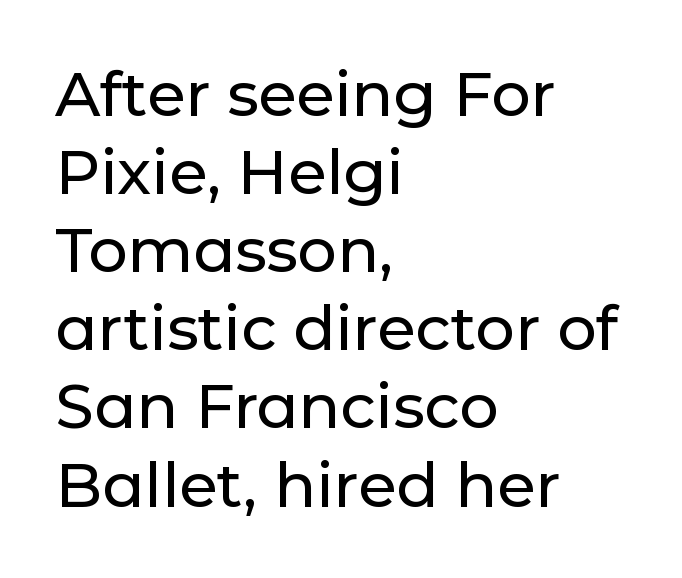
{"serif": "no", "italic": "no", "width": "normal", "stroke_contrast": "low", "x_height": "medium", "monospaced": "no", "underline": "no", "align": "left", "line_spacing": "normal", "line_spacing_ratio": 1.26, "letter_spacing": "normal", "letter_spacing_em": 0.0, "glyph_px": 62}
